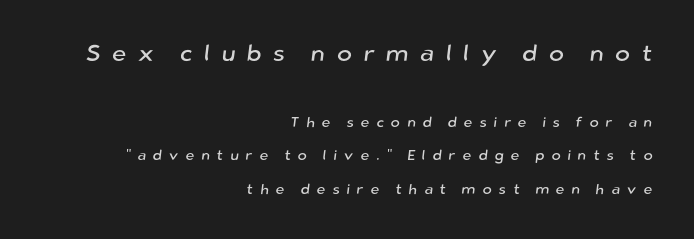
The image shows 23 px text type; set right-aligned, loose line spacing (2.38x), unusually wide letter spacing (+0.49 em), not underlined; the first (top) block is 1.64x larger.
